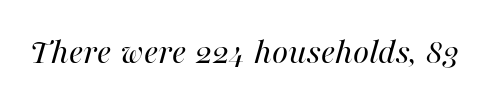
The space directly below the letters is spotless. The rendering applies a slant to the glyphs. Spacing verdict: proportional, widths tailored to each character. The typesetting does not lean heavy: it is not bold.
